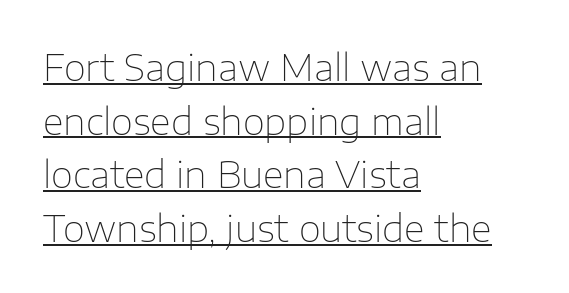
The image shows 36 px thin sans-serif type, upright; set left-aligned, normal line spacing (1.49x), normal letter spacing, underlined; low stroke contrast and a medium x-height.
